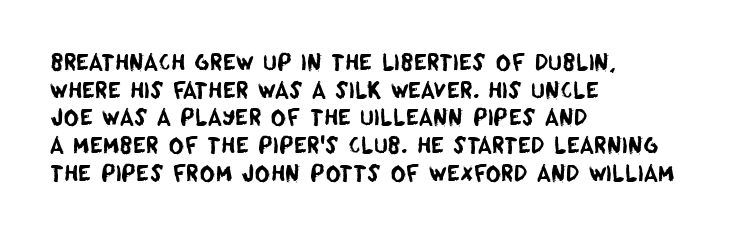
{"underline": "no", "align": "left", "line_spacing": "normal", "line_spacing_ratio": 1.32, "letter_spacing": "normal", "letter_spacing_em": 0.0, "glyph_px": 21}
